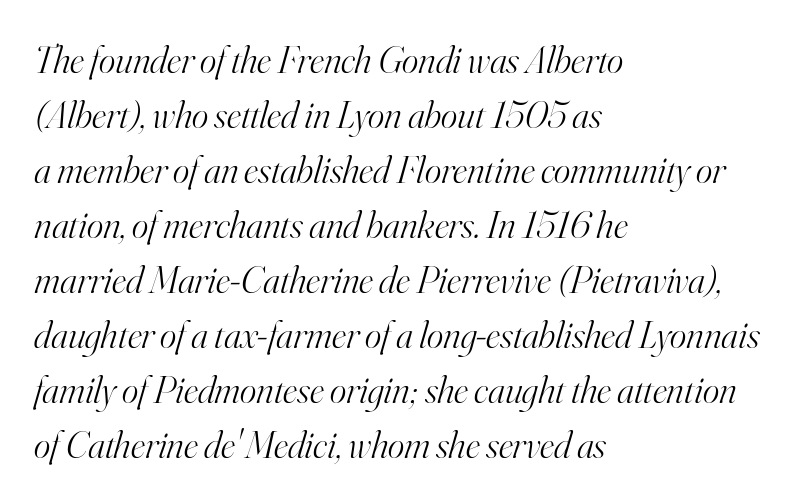
{"serif": "yes", "italic": "yes", "lean": "right", "slant_degrees": 16, "bold": "no", "weight": "light", "width": "normal", "stroke_contrast": "high", "x_height": "small", "monospaced": "no", "underline": "no", "align": "left", "line_spacing": "normal", "line_spacing_ratio": 1.41, "letter_spacing": "normal", "letter_spacing_em": 0.0, "glyph_px": 39}
